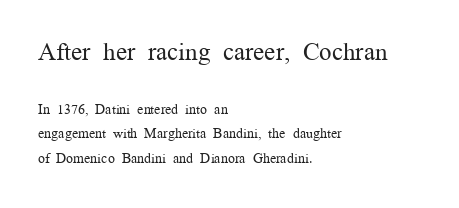
The image shows 25 px text type, upright; set left-aligned, line spacing 1.75x, normal letter spacing, not underlined; the first (top) block is 1.79x larger.
